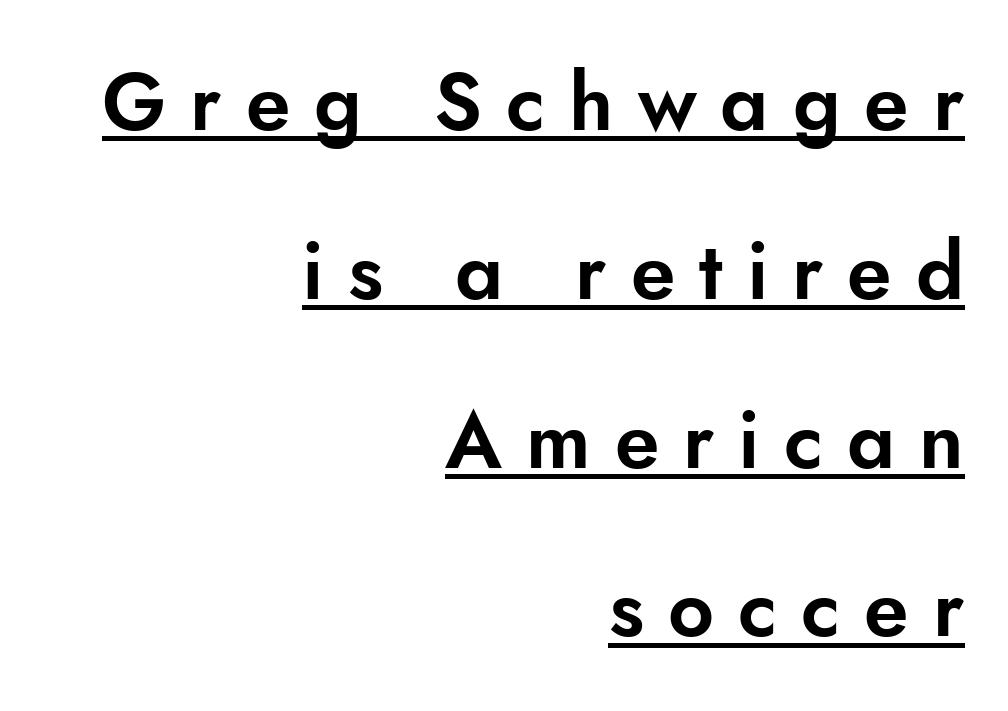
The image shows 80 px sans-serif type, upright; set right-aligned, loose line spacing (2.11x), unusually wide letter spacing (+0.3 em), underlined; low stroke contrast and a small x-height.
